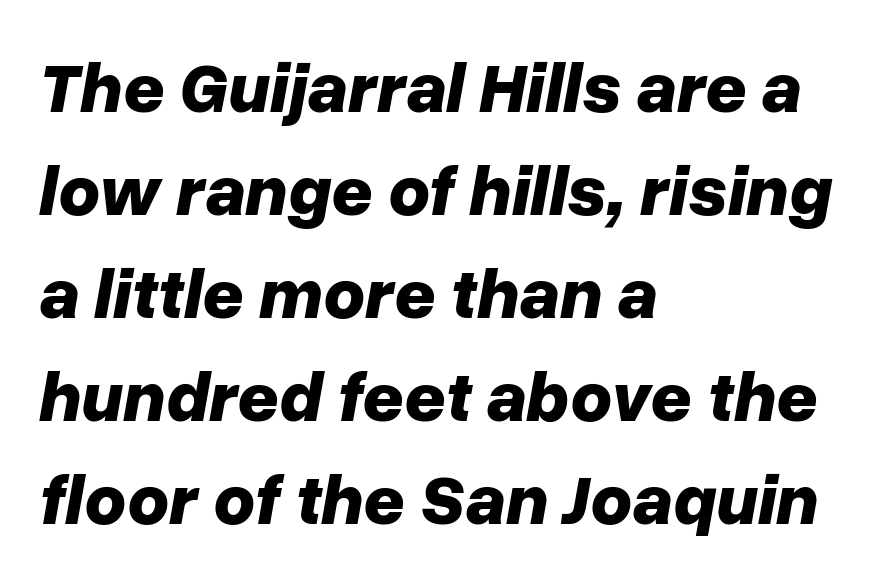
Q: Is the text bold? A: Yes.
Q: Is the text italic (slanted)? A: Yes, it leans right by about 10 degrees.
Q: Is the text underlined? A: No.
Q: How is the paragraph aligned? A: Left-aligned.
Q: Is the spacing between letters normal or unusually wide? A: Normal.
Q: Is the spacing between lines tight, normal or loose? A: Normal.
Q: Width (condensed, normal, or wide)? A: Normal.
Q: Stroke contrast? A: Low.
Q: x-height? A: Medium.
Q: Monospaced? A: No.
